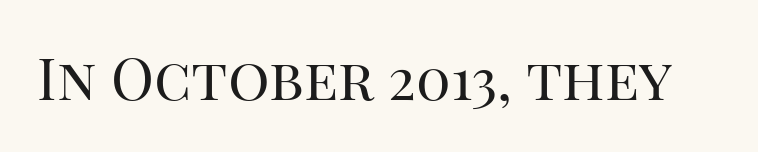
Q: Is the text bold? A: No.
Q: Is the text italic (slanted)? A: No, it is upright.
Q: Is the typeface a serif or a sans-serif typeface? A: Serif.
Q: Is the text underlined? A: No.
Q: Is the spacing between letters normal or unusually wide? A: Normal.
Q: Width (condensed, normal, or wide)? A: Normal.
Q: Stroke contrast? A: High.
Q: x-height? A: Large.
Q: Monospaced? A: No.
